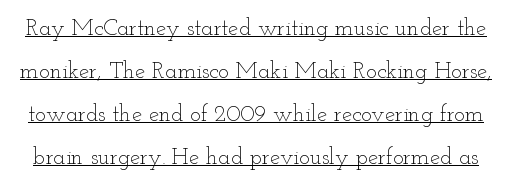
{"italic": "no", "bold": "no", "underline": "yes", "line_spacing_ratio": 1.87, "letter_spacing": "normal", "letter_spacing_em": 0.0, "glyph_px": 23}
